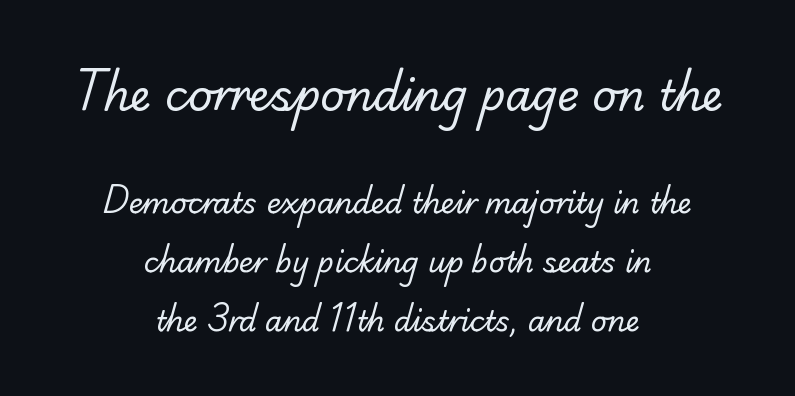
{"serif": "yes", "bold": "no", "weight": "regular", "width": "normal", "stroke_contrast": "low", "x_height": "small", "monospaced": "no", "underline": "no", "align": "center", "line_spacing": "loose", "line_spacing_ratio": 2.12, "letter_spacing": "normal", "letter_spacing_em": 0.0, "larger_block": "first", "size_ratio": 1.5, "glyph_px": 42}
